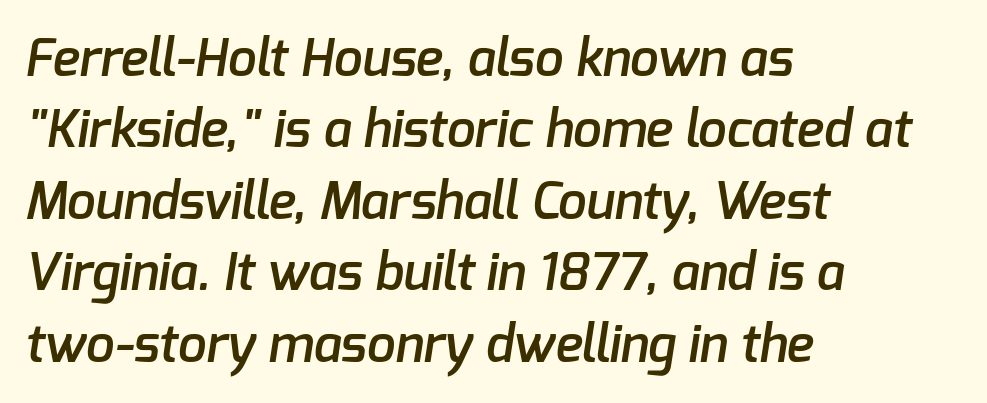
Q: Is the text bold? A: Semi-bold.
Q: Is the typeface a serif or a sans-serif typeface? A: Sans-serif.
Q: Is the text underlined? A: No.
Q: How is the paragraph aligned? A: Left-aligned.
Q: Is the spacing between letters normal or unusually wide? A: Normal.
Q: Is the spacing between lines tight, normal or loose? A: Normal.
Q: Width (condensed, normal, or wide)? A: Normal.
Q: Stroke contrast? A: Low.
Q: x-height? A: Medium.
Q: Monospaced? A: No.
